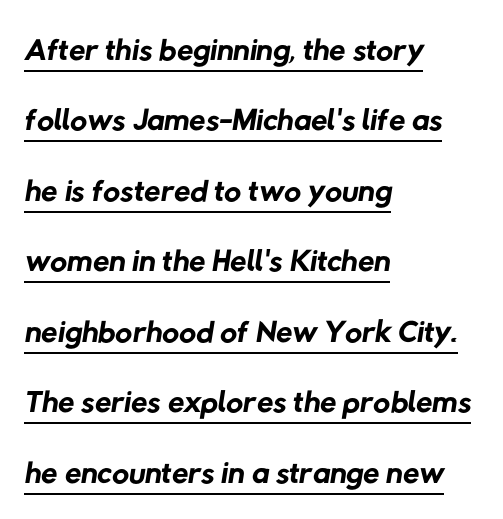
{"serif": "no", "bold": "no", "weight": "regular", "width": "normal", "stroke_contrast": "low", "x_height": "medium", "monospaced": "no", "underline": "yes", "align": "left", "line_spacing": "normal", "line_spacing_ratio": 1.5, "letter_spacing": "normal", "letter_spacing_em": 0.0, "glyph_px": 47}
